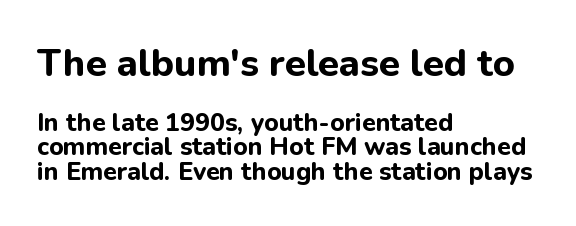
Q: Is the text bold? A: Yes.
Q: Is the text italic (slanted)? A: No, it is upright.
Q: Is the typeface a serif or a sans-serif typeface? A: Sans-serif.
Q: Is the text underlined? A: No.
Q: How is the paragraph aligned? A: Left-aligned.
Q: Is the spacing between letters normal or unusually wide? A: Normal.
Q: Is the spacing between lines tight, normal or loose? A: Tight.
Q: Which block of text is set in a larger size, the first (top) or the second (bottom)? A: The first (top) one.
Q: Width (condensed, normal, or wide)? A: Normal.
Q: Stroke contrast? A: Low.
Q: x-height? A: Medium.
Q: Monospaced? A: No.
